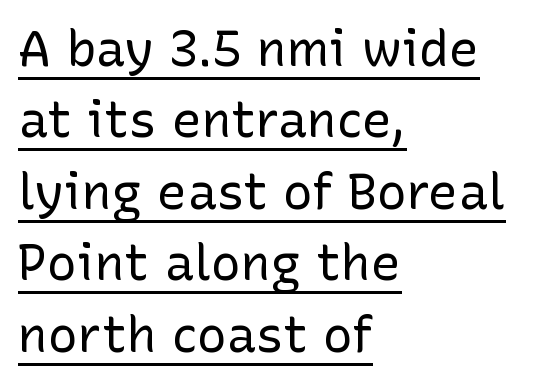
{"serif": "no", "italic": "no", "bold": "no", "weight": "regular", "width": "normal", "stroke_contrast": "low", "x_height": "medium", "monospaced": "no", "underline": "yes", "align": "left", "line_spacing": "normal", "line_spacing_ratio": 1.43, "letter_spacing": "normal", "letter_spacing_em": 0.0, "glyph_px": 50}
